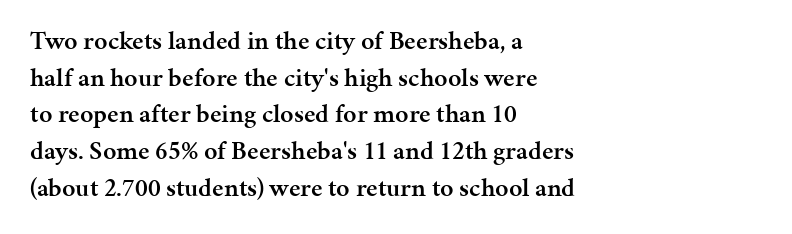
Q: Is the text bold? A: Semi-bold.
Q: Is the text italic (slanted)? A: No, it is upright.
Q: Is the text underlined? A: No.
Q: How is the paragraph aligned? A: Left-aligned.
Q: Is the spacing between letters normal or unusually wide? A: Normal.
Q: Is the spacing between lines tight, normal or loose? A: Normal.
